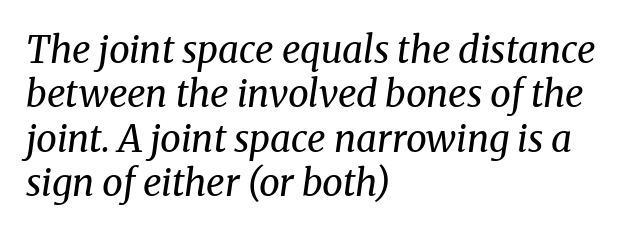
To sum up the face: it has serifs. Weight class: somewhere from thin through regular. The passage shown is typed in a proportional face where columns would drift. Does extra space separate the letters? No, they use regular spacing. The passage is arranged the way most books set body copy — flush left.
